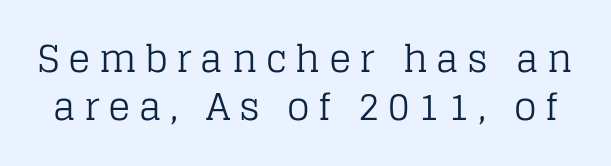
Q: Is the text bold? A: No.
Q: Is the text italic (slanted)? A: No, it is upright.
Q: Is the typeface a serif or a sans-serif typeface? A: Serif.
Q: Is the text underlined? A: No.
Q: Is the spacing between letters normal or unusually wide? A: Unusually wide.
Q: Is the spacing between lines tight, normal or loose? A: Normal.
Q: Width (condensed, normal, or wide)? A: Normal.
Q: Stroke contrast? A: Low.
Q: x-height? A: Large.
Q: Monospaced? A: No.
